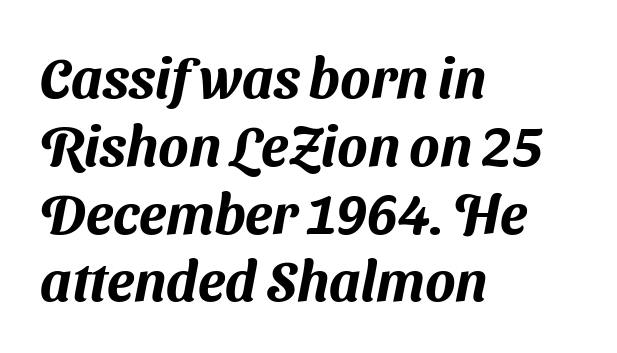
Q: Is the typeface a serif or a sans-serif typeface? A: Sans-serif.
Q: Is the text underlined? A: No.
Q: How is the paragraph aligned? A: Left-aligned.
Q: Is the spacing between letters normal or unusually wide? A: Normal.
Q: Width (condensed, normal, or wide)? A: Normal.
Q: Stroke contrast? A: Medium.
Q: x-height? A: Medium.
Q: Monospaced? A: No.
